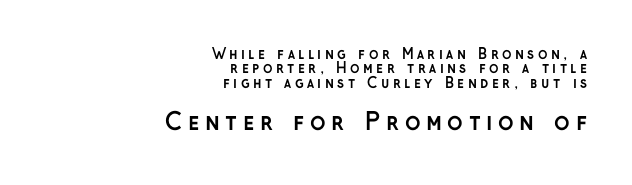
The image shows 23 px bold type, upright; set right-aligned, tight line spacing (1.03x), unusually wide letter spacing (+0.24 em), not underlined; the second (bottom) block is 1.64x larger.
